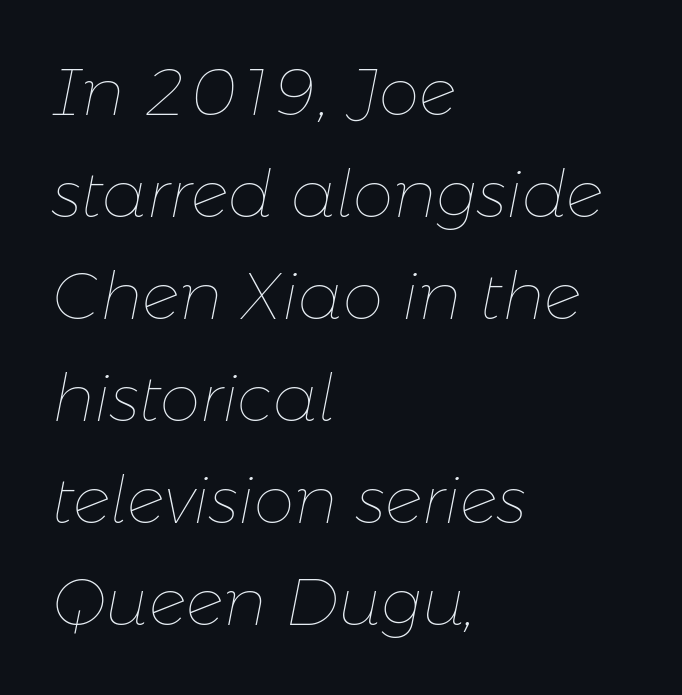
The image shows 65 px thin type, italic (leaning right); set left-aligned, normal line spacing (1.57x), normal letter spacing, not underlined; low stroke contrast and a medium x-height.
